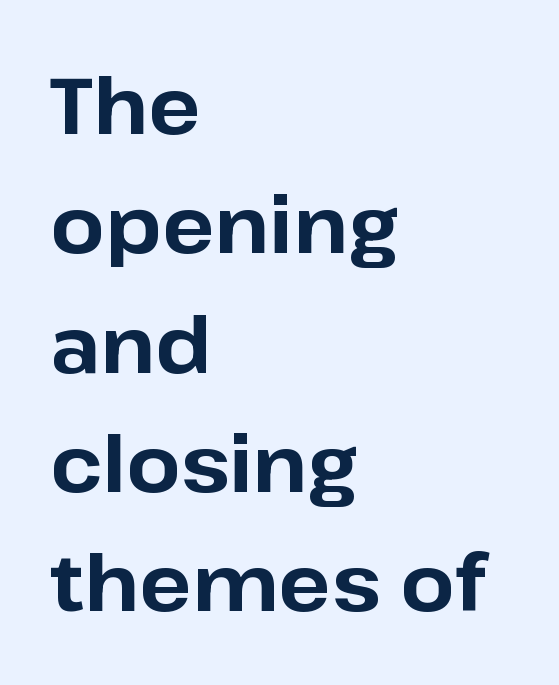
Q: Is the text bold? A: Yes.
Q: Is the text italic (slanted)? A: No, it is upright.
Q: Is the typeface a serif or a sans-serif typeface? A: Sans-serif.
Q: Is the text underlined? A: No.
Q: How is the paragraph aligned? A: Left-aligned.
Q: Is the spacing between letters normal or unusually wide? A: Normal.
Q: Is the spacing between lines tight, normal or loose? A: Normal.
Q: Width (condensed, normal, or wide)? A: Normal.
Q: Stroke contrast? A: Low.
Q: x-height? A: Medium.
Q: Monospaced? A: No.
